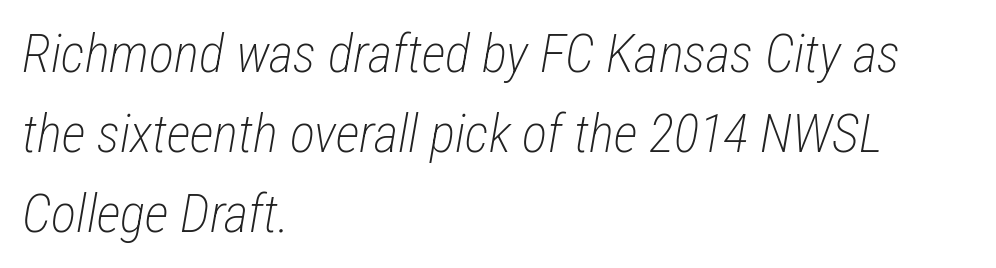
The image shows 53 px light, condensed type, italic (leaning right); set left-aligned, normal line spacing (1.51x), normal letter spacing, not underlined; low stroke contrast and a medium x-height.
